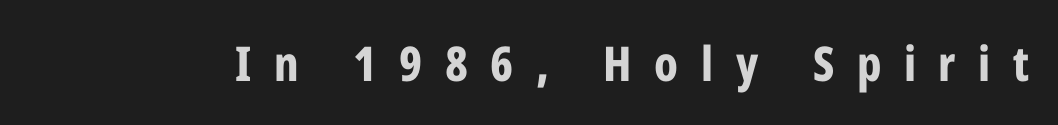
The image shows 48 px bold, condensed sans-serif type, upright; set unusually wide letter spacing (+0.47 em), not underlined; low stroke contrast and a medium x-height.
